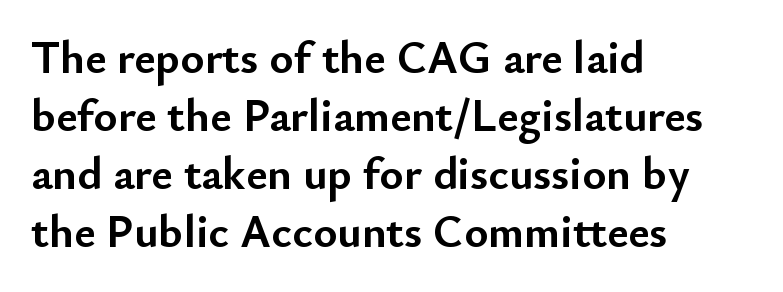
The image shows 46 px semibold sans-serif type, upright; set left-aligned, normal line spacing (1.26x), normal letter spacing, not underlined; low stroke contrast and a small x-height.
